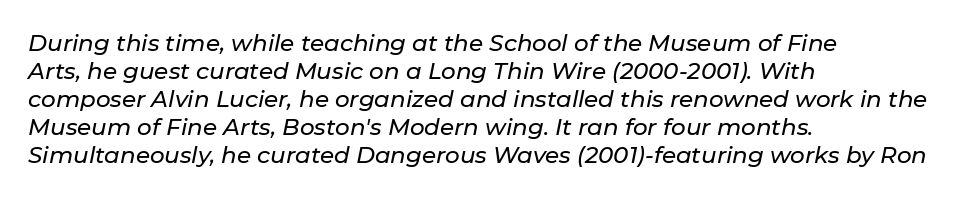
The image shows 23 px text type, italic (leaning right); set left-aligned, line spacing 1.22x, normal letter spacing, not underlined.
